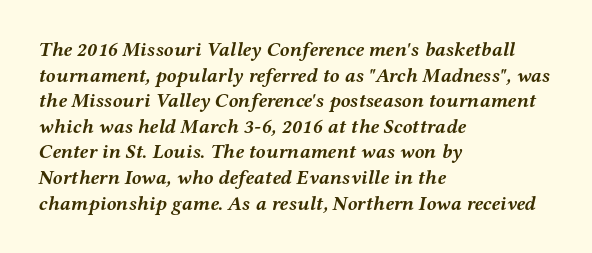
{"italic": "yes", "lean": "right", "slant_degrees": 12, "bold": "yes", "underline": "no", "align": "left", "line_spacing": "normal", "line_spacing_ratio": 1.28, "letter_spacing": "normal", "letter_spacing_em": 0.0, "glyph_px": 20}
